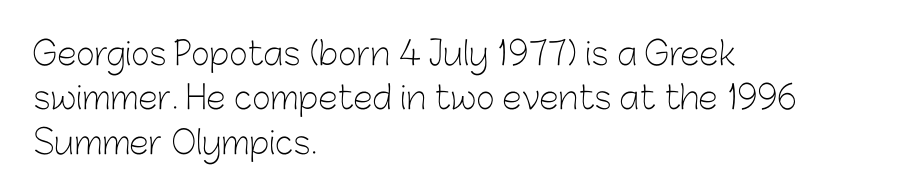
Plain, unruled lines of type. The face used here is proportionally spaced, like ordinary book or web type. Vertical stems look standard width or narrower in stroke. The leading is moderate, giving the passage an even texture.
